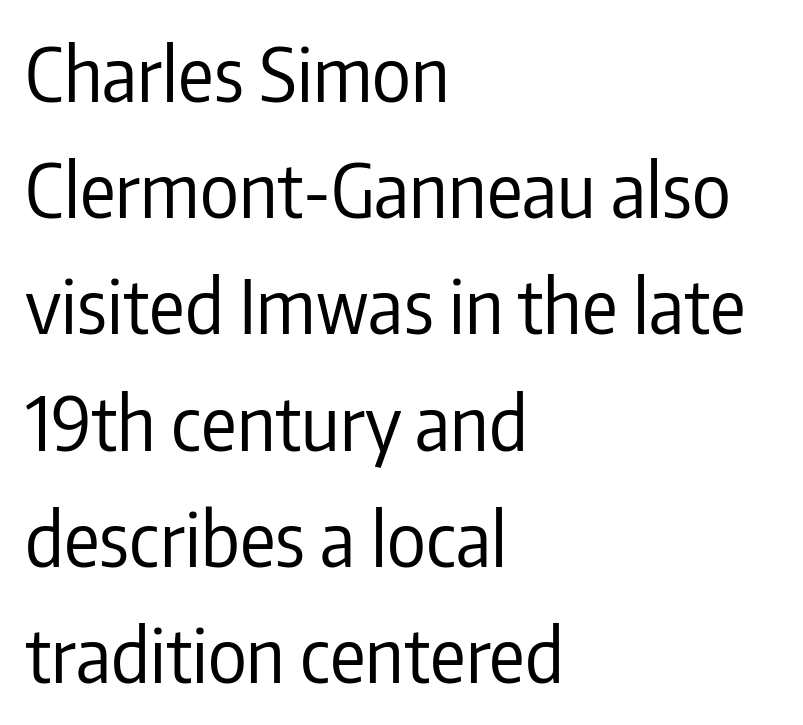
The image shows 74 px regular-weight, condensed sans-serif type, upright; set left-aligned, normal line spacing (1.57x), normal letter spacing, not underlined; low stroke contrast and a medium x-height.
